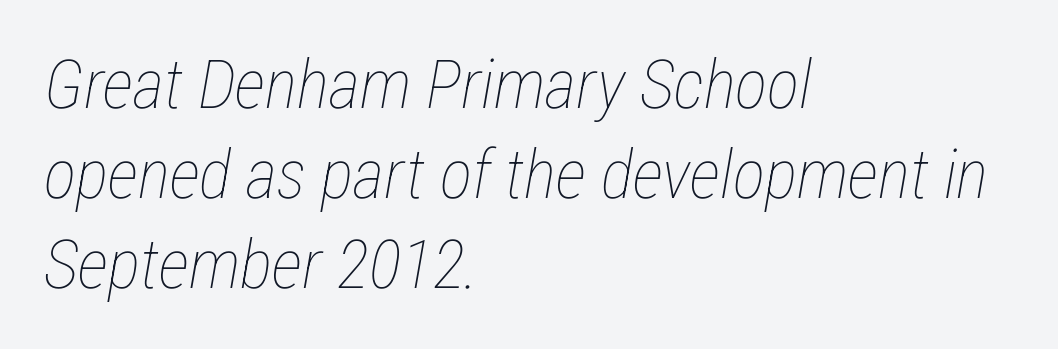
{"italic": "yes", "lean": "right", "slant_degrees": 12, "bold": "no", "weight": "thin", "width": "condensed", "stroke_contrast": "low", "x_height": "medium", "monospaced": "no", "underline": "no", "align": "left", "line_spacing": "normal", "line_spacing_ratio": 1.32, "letter_spacing": "normal", "letter_spacing_em": 0.0, "glyph_px": 68}
